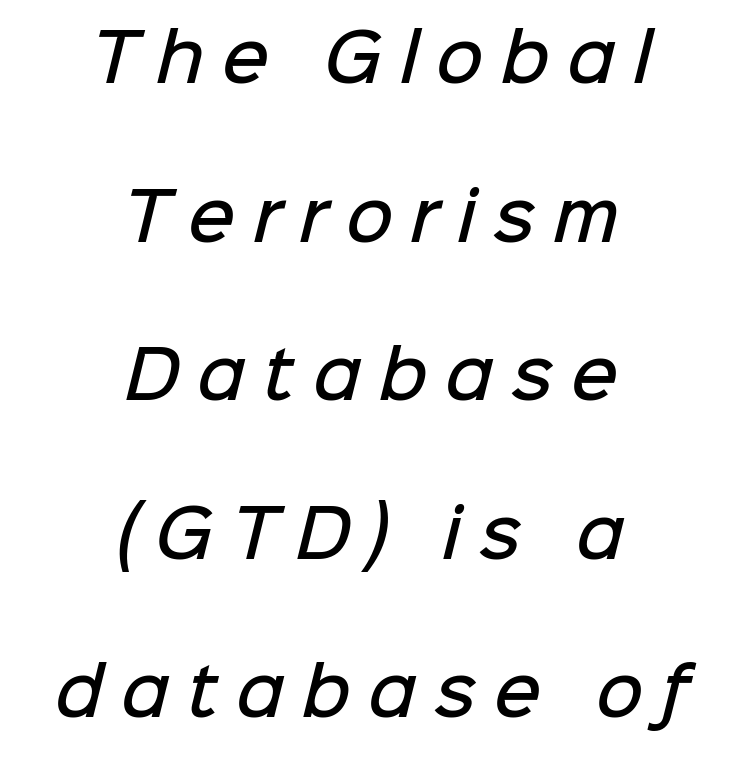
Q: Is the text bold? A: Semi-bold.
Q: Is the typeface a serif or a sans-serif typeface? A: Sans-serif.
Q: Is the text underlined? A: No.
Q: How is the paragraph aligned? A: Centered.
Q: Is the spacing between letters normal or unusually wide? A: Unusually wide.
Q: Is the spacing between lines tight, normal or loose? A: Loose.
Q: Width (condensed, normal, or wide)? A: Normal.
Q: Stroke contrast? A: Low.
Q: x-height? A: Medium.
Q: Monospaced? A: No.
